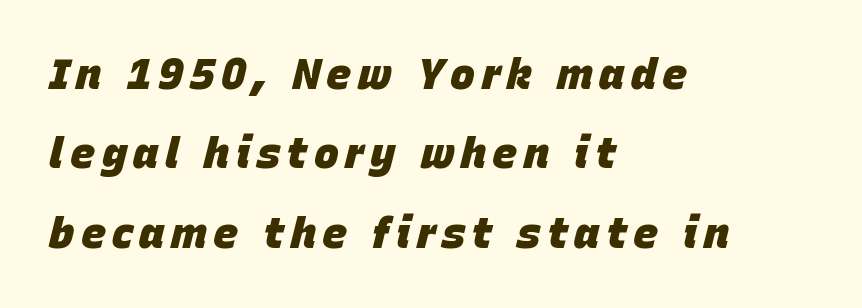
The image shows 42 px heavy type, italic (leaning right); set left-aligned, line spacing 1.89x, not underlined; low stroke contrast and a large x-height.
